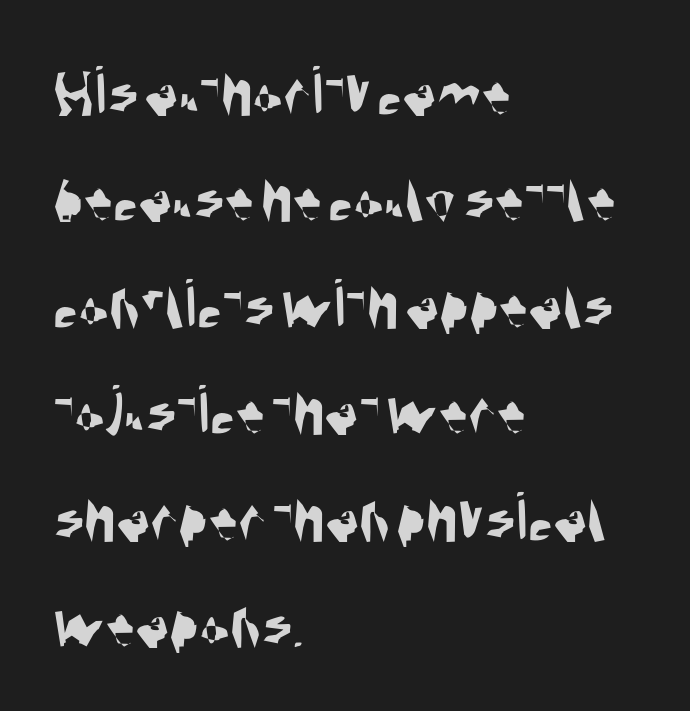
No feet cap the strokes, marking this as sans-serif type. Words appear dense and cohesive because spacing is normal. Honestly, the row spacing looks completely unremarkable. Caption: multi-line text, flush left, ragged right.
